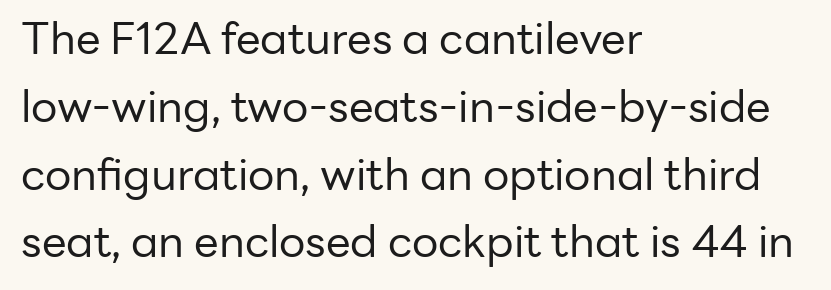
Q: Is the text bold? A: No.
Q: Is the text italic (slanted)? A: No, it is upright.
Q: Is the typeface a serif or a sans-serif typeface? A: Sans-serif.
Q: Is the text underlined? A: No.
Q: How is the paragraph aligned? A: Left-aligned.
Q: Is the spacing between letters normal or unusually wide? A: Normal.
Q: Is the spacing between lines tight, normal or loose? A: Normal.
Q: Width (condensed, normal, or wide)? A: Normal.
Q: Stroke contrast? A: Low.
Q: x-height? A: Medium.
Q: Monospaced? A: No.
